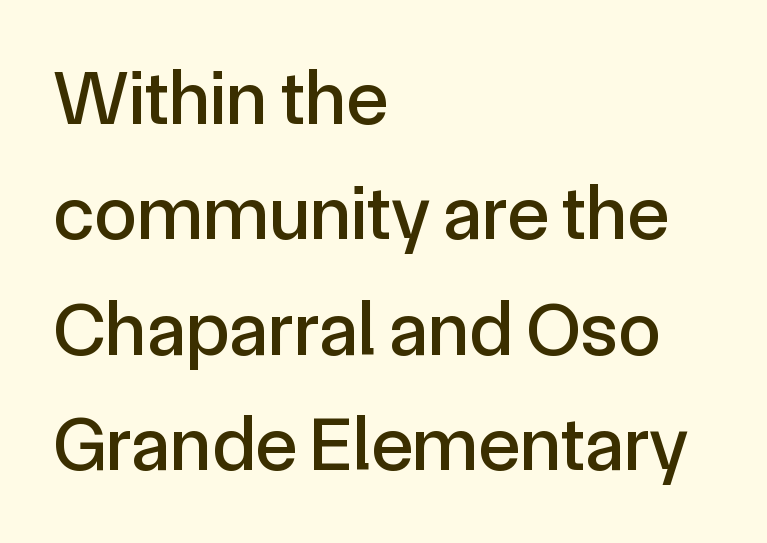
The image shows 77 px sans-serif type, upright; set left-aligned, normal line spacing (1.5x), normal letter spacing, not underlined; a medium x-height.
